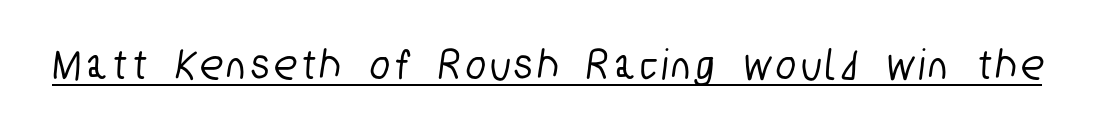
The image shows 45 px condensed sans-serif type; set underlined; low stroke contrast and a medium x-height.
